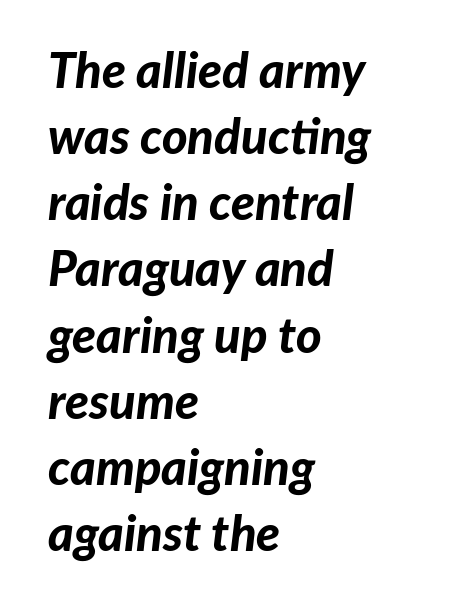
{"italic": "yes", "lean": "right", "slant_degrees": 7, "bold": "yes", "weight": "bold", "width": "normal", "stroke_contrast": "low", "x_height": "medium", "monospaced": "no", "underline": "no", "align": "left", "line_spacing": "normal", "line_spacing_ratio": 1.35, "letter_spacing": "normal", "letter_spacing_em": 0.0, "glyph_px": 49}
